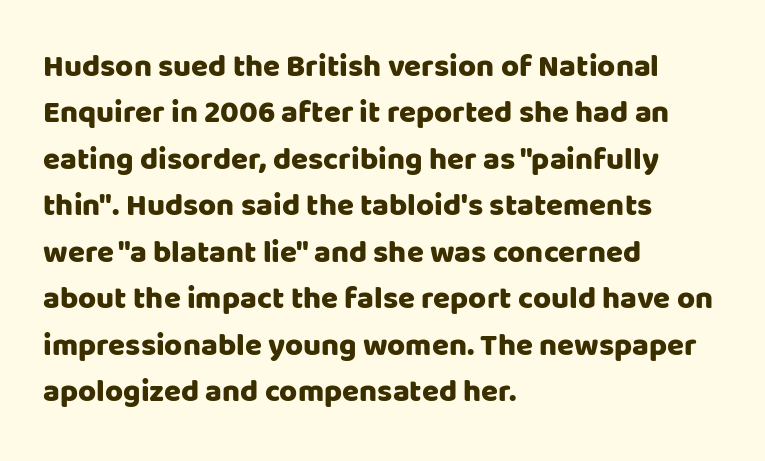
Is there any slant? The stems are plumb. The face used here is a sans, in the tradition of grotesques and geometrics. Plain, unruled lines of type. Normally led — the rows are evenly, conventionally spaced. Do the characters align in a grid? No, the font is proportional. Leftover space on each line is placed entirely after the last word.
